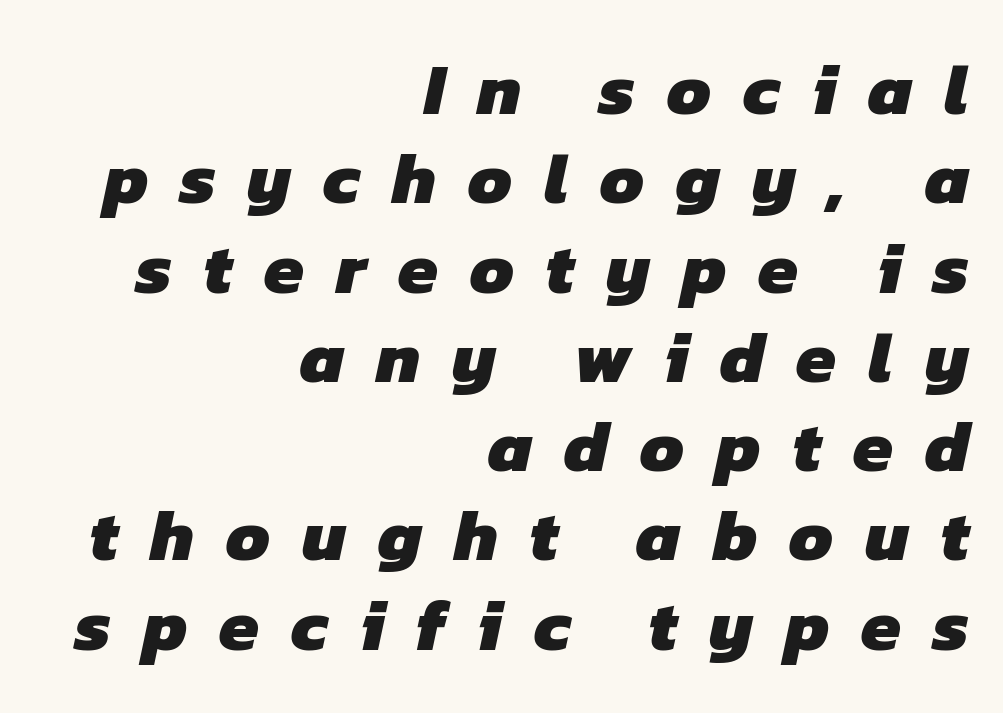
{"serif": "no", "bold": "yes", "weight": "heavy", "width": "normal", "stroke_contrast": "low", "x_height": "medium", "monospaced": "no", "underline": "no", "align": "right", "line_spacing_ratio": 1.24, "letter_spacing": "wide", "letter_spacing_em": 0.44, "glyph_px": 72}
